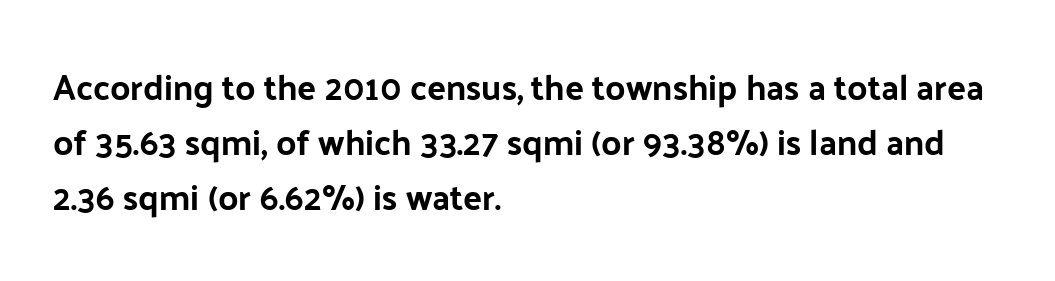
Q: Is the text bold? A: Yes.
Q: Is the text italic (slanted)? A: No, it is upright.
Q: Is the typeface a serif or a sans-serif typeface? A: Sans-serif.
Q: Is the text underlined? A: No.
Q: How is the paragraph aligned? A: Left-aligned.
Q: Is the spacing between letters normal or unusually wide? A: Normal.
Q: Is the spacing between lines tight, normal or loose? A: Normal.
Q: Width (condensed, normal, or wide)? A: Normal.
Q: Stroke contrast? A: Low.
Q: x-height? A: Medium.
Q: Monospaced? A: No.
